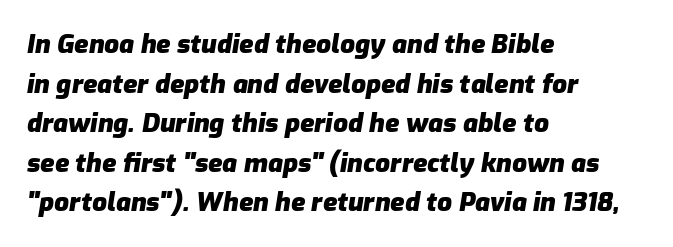
{"italic": "yes", "lean": "right", "slant_degrees": 9, "bold": "yes", "underline": "no", "align": "left", "line_spacing": "normal", "line_spacing_ratio": 1.52, "letter_spacing": "normal", "letter_spacing_em": 0.0, "glyph_px": 26}
